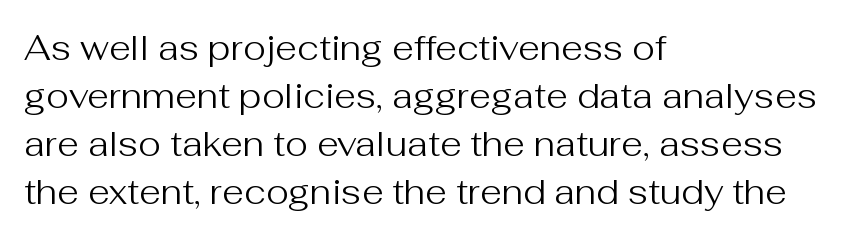
Q: Is the text bold? A: No.
Q: Is the text italic (slanted)? A: No, it is upright.
Q: Is the typeface a serif or a sans-serif typeface? A: Sans-serif.
Q: Is the text underlined? A: No.
Q: How is the paragraph aligned? A: Left-aligned.
Q: Is the spacing between letters normal or unusually wide? A: Normal.
Q: Is the spacing between lines tight, normal or loose? A: Normal.
Q: Width (condensed, normal, or wide)? A: Normal.
Q: Stroke contrast? A: Medium.
Q: x-height? A: Medium.
Q: Monospaced? A: No.
